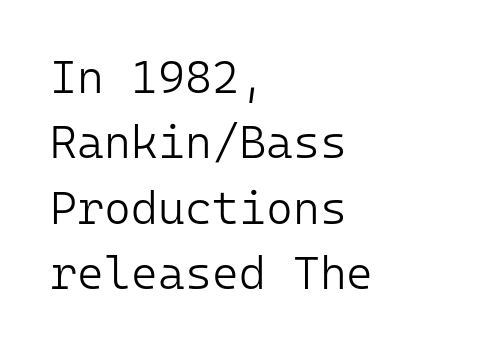
Q: Is the text bold? A: No.
Q: Is the text italic (slanted)? A: No, it is upright.
Q: Is the typeface a serif or a sans-serif typeface? A: Sans-serif.
Q: Is the text underlined? A: No.
Q: How is the paragraph aligned? A: Left-aligned.
Q: Is the spacing between letters normal or unusually wide? A: Normal.
Q: Is the spacing between lines tight, normal or loose? A: Normal.
Q: Width (condensed, normal, or wide)? A: Normal.
Q: Stroke contrast? A: Low.
Q: x-height? A: Medium.
Q: Monospaced? A: Yes.
